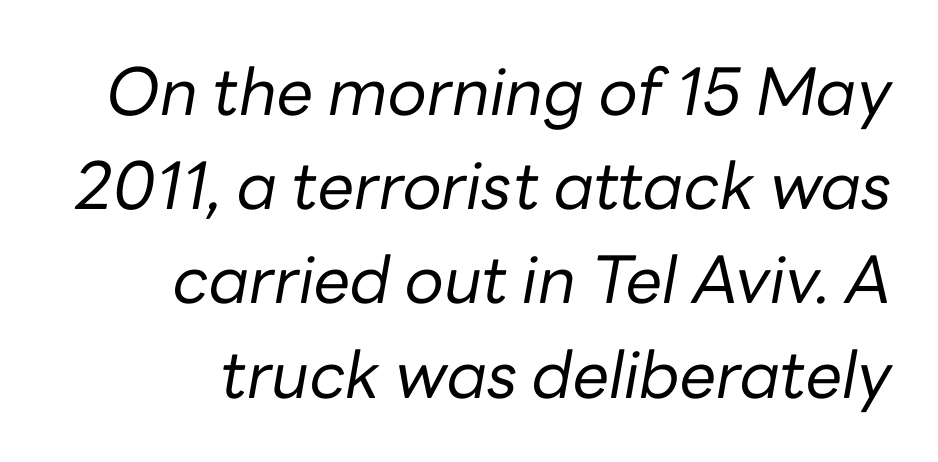
{"italic": "yes", "lean": "right", "slant_degrees": 10, "bold": "no", "weight": "regular", "width": "normal", "stroke_contrast": "low", "x_height": "medium", "monospaced": "no", "underline": "no", "line_spacing": "normal", "line_spacing_ratio": 1.45, "letter_spacing": "normal", "letter_spacing_em": 0.0, "glyph_px": 65}
